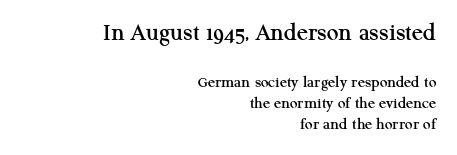
The image shows 26 px text type, upright; set right-aligned, normal line spacing (1.26x), normal letter spacing, not underlined; the first (top) block is 1.53x larger.
